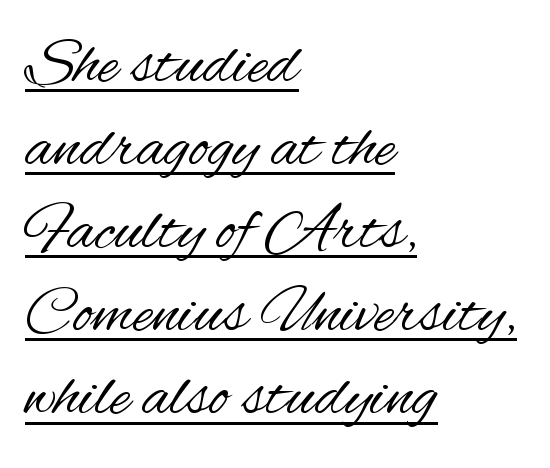
The image shows 67 px regular-weight, condensed sans-serif type; set left-aligned, line spacing 1.24x, normal letter spacing, underlined; medium stroke contrast and a small x-height.
